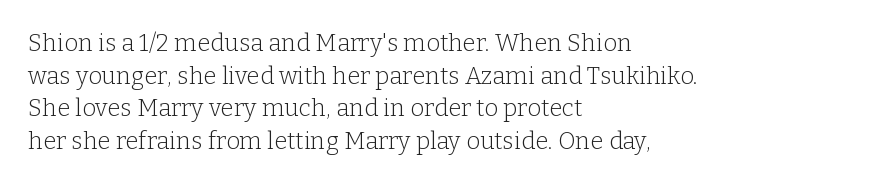
The image shows 24 px text type, upright; set left-aligned, normal line spacing (1.36x), normal letter spacing, not underlined.
